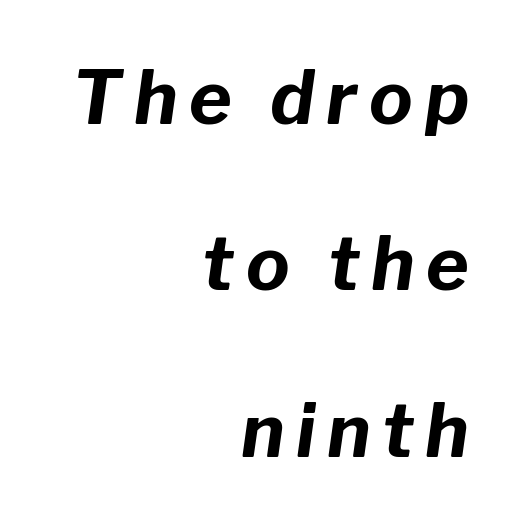
Weight: bold. Notice how the stems are inclined rather than vertical — that's the hallmark of italics. The words here are not underlined. Honestly, the rows look like they've been pulled way apart. These lines are rendered in a variable-pitch font. This sample is right-justified, so line beginnings fall wherever the words allow.
